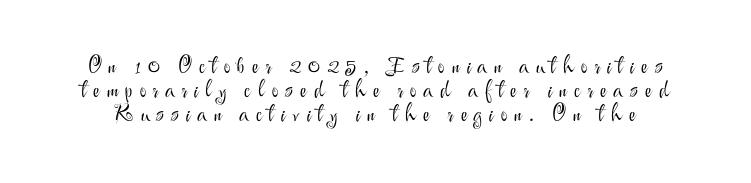
The image shows 23 px text type; set tight line spacing (1.05x), unusually wide letter spacing (+0.3 em), not underlined.
